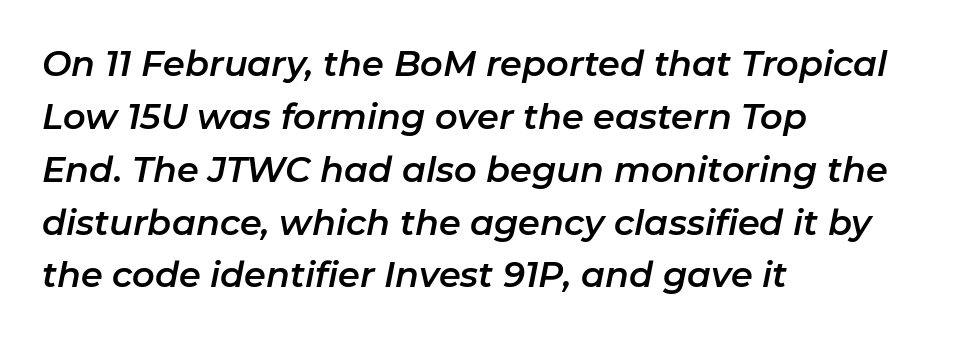
Default kerning and tracking; the words read as compact shapes. Teacher's note: observe the even left margin — that is flush-left alignment. Looks like regular typesetting: each glyph gets only the width it needs. The face used here has a pronounced slope to its letters. Vertically, the passage feels balanced, rows spaced as you'd expect. The strip under each line holds only bare page.
